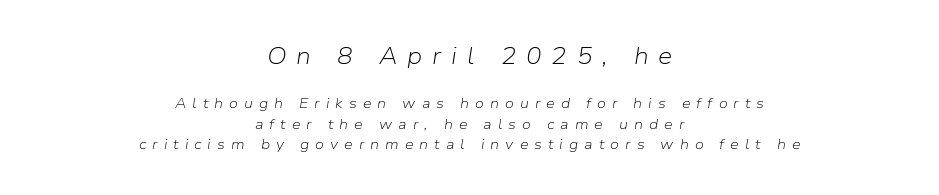
The passage shown is not bold in any degree. Quick note: italic. Interline gaps are of average width in this sample. Check the space under the baseline: it is left empty. Between one letter and the next there's a generous, obvious gap.
